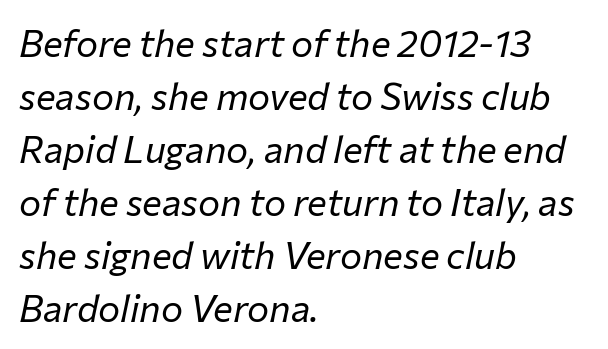
The image shows 37 px regular-weight type, italic (leaning right); set left-aligned, normal line spacing (1.43x), normal letter spacing, not underlined; low stroke contrast and a medium x-height.
